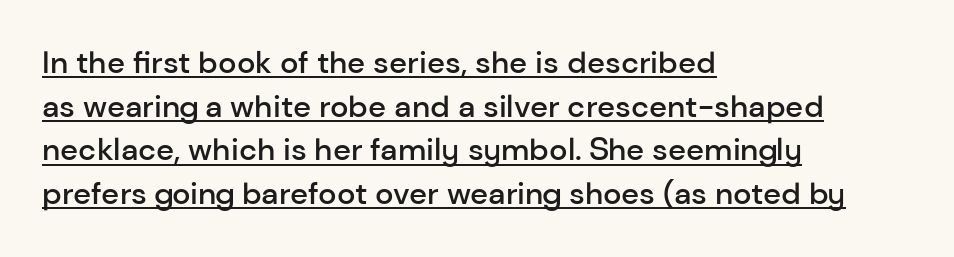
The image shows 31 px semibold sans-serif type, upright; set left-aligned, normal line spacing (1.41x), normal letter spacing, underlined; low stroke contrast and a medium x-height.
